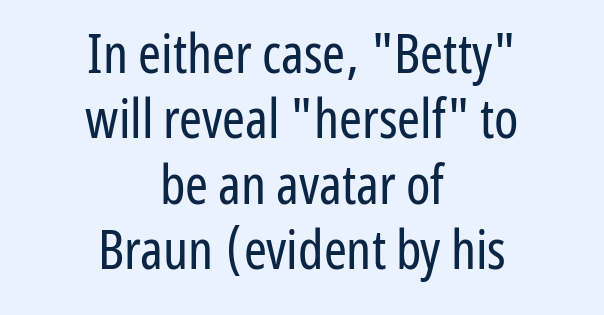
Q: Is the text bold? A: No.
Q: Is the text italic (slanted)? A: No, it is upright.
Q: Is the typeface a serif or a sans-serif typeface? A: Sans-serif.
Q: Is the text underlined? A: No.
Q: How is the paragraph aligned? A: Centered.
Q: Is the spacing between letters normal or unusually wide? A: Normal.
Q: Width (condensed, normal, or wide)? A: Condensed.
Q: Stroke contrast? A: Low.
Q: x-height? A: Medium.
Q: Monospaced? A: No.
